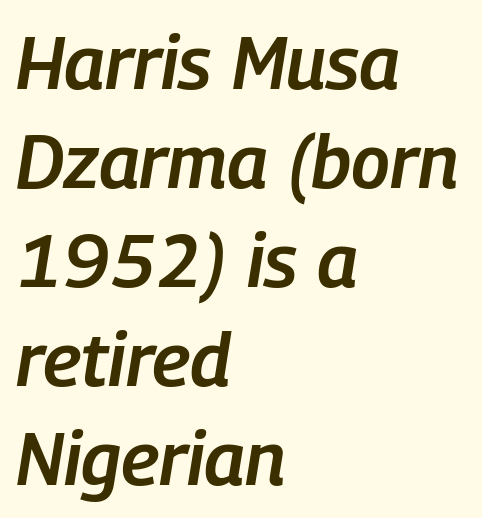
Q: Is the text bold? A: Semi-bold.
Q: Is the text italic (slanted)? A: Yes, it leans right by about 9 degrees.
Q: Is the text underlined? A: No.
Q: How is the paragraph aligned? A: Left-aligned.
Q: Is the spacing between letters normal or unusually wide? A: Normal.
Q: Is the spacing between lines tight, normal or loose? A: Normal.
Q: Width (condensed, normal, or wide)? A: Condensed.
Q: Stroke contrast? A: Low.
Q: x-height? A: Medium.
Q: Monospaced? A: No.
